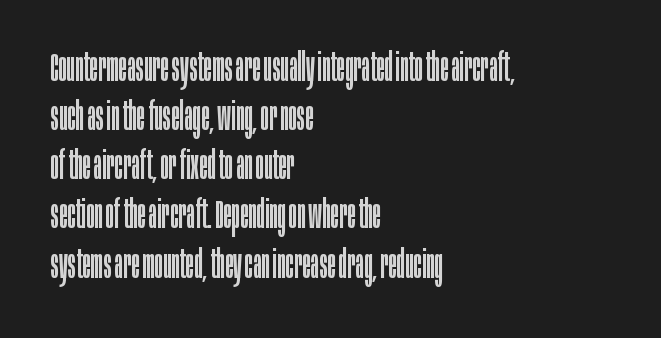
The lettering stays uniformly vertical, giving the passage a roman look. Has an underline been added? It has not. In terms of letterform style, serifs are entirely absent. Look at the tracking — it's just the regular setting, nothing added. The passage is arranged the way most books set body copy — flush left.
